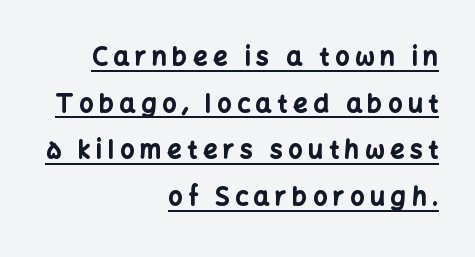
{"italic": "no", "bold": "yes", "underline": "yes", "align": "right", "line_spacing_ratio": 1.87, "letter_spacing": "wide", "letter_spacing_em": 0.23, "glyph_px": 25}
